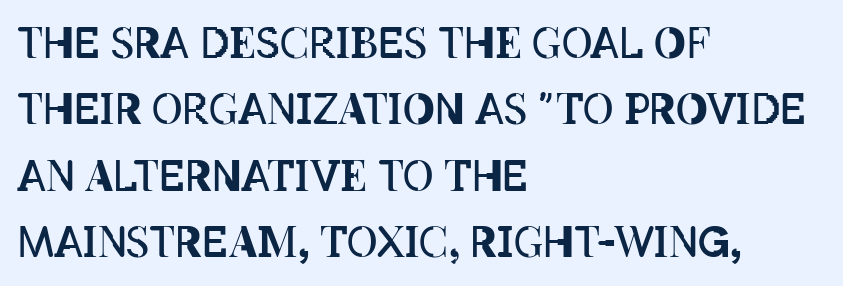
{"italic": "no", "bold": "no", "weight": "regular", "width": "condensed", "stroke_contrast": "low", "x_height": "large", "monospaced": "no", "underline": "no", "align": "left", "line_spacing": "normal", "line_spacing_ratio": 1.58, "letter_spacing": "normal", "letter_spacing_em": 0.0, "glyph_px": 42}
